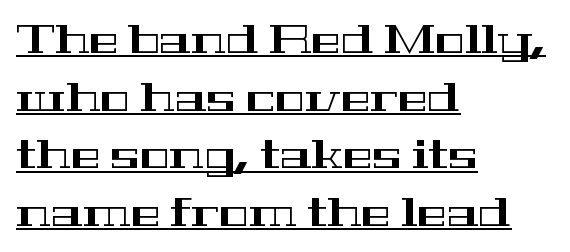
Does extra space separate the letters? No, they use regular spacing. The lines sit at an ordinary, default distance from one another. Nope, not italic — everything's standing straight. Stroke terminals: seriffed. Horizontally, the lines are justified to the leading edge only. Check the space under the baseline: a stroke is drawn there.
